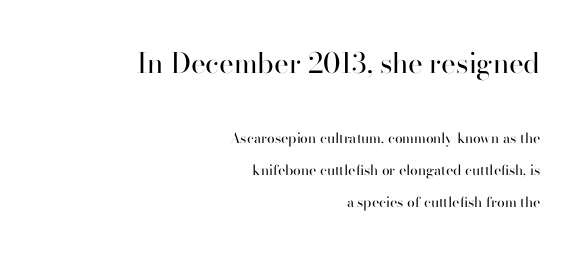
Q: Is the text bold? A: No.
Q: Is the text italic (slanted)? A: No, it is upright.
Q: Is the typeface a serif or a sans-serif typeface? A: Serif.
Q: Is the text underlined? A: No.
Q: How is the paragraph aligned? A: Right-aligned.
Q: Is the spacing between letters normal or unusually wide? A: Normal.
Q: Is the spacing between lines tight, normal or loose? A: Loose.
Q: Which block of text is set in a larger size, the first (top) or the second (bottom)? A: The first (top) one.
Q: Width (condensed, normal, or wide)? A: Normal.
Q: Stroke contrast? A: High.
Q: x-height? A: Small.
Q: Monospaced? A: No.
